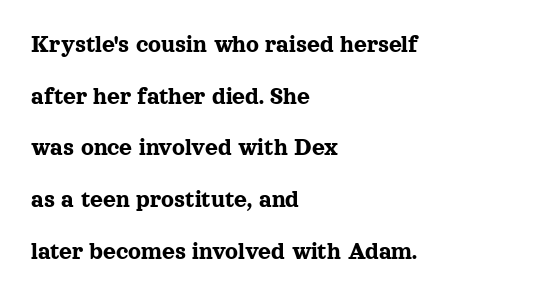
Q: Is the text italic (slanted)? A: No, it is upright.
Q: Is the text underlined? A: No.
Q: How is the paragraph aligned? A: Left-aligned.
Q: Is the spacing between letters normal or unusually wide? A: Normal.
Q: Is the spacing between lines tight, normal or loose? A: Loose.
